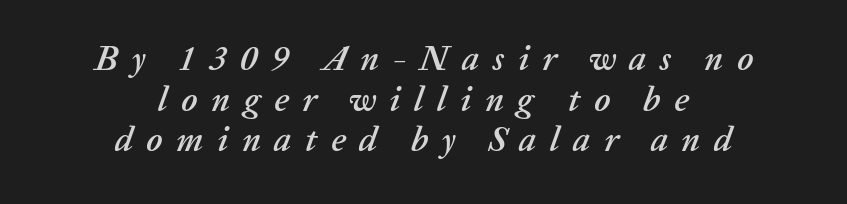
{"italic": "yes", "lean": "right", "slant_degrees": 20, "width": "normal", "stroke_contrast": "low", "x_height": "medium", "monospaced": "no", "underline": "no", "align": "center", "line_spacing_ratio": 1.16, "letter_spacing": "wide", "letter_spacing_em": 0.38, "glyph_px": 35}
